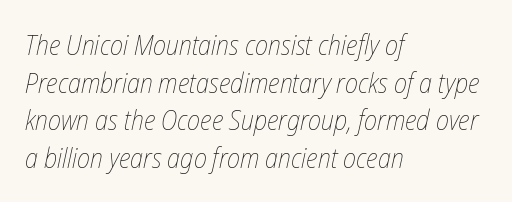
{"italic": "yes", "lean": "right", "slant_degrees": 12, "bold": "no", "weight": "thin", "width": "condensed", "stroke_contrast": "low", "x_height": "medium", "monospaced": "no", "underline": "no", "align": "left", "line_spacing": "normal", "line_spacing_ratio": 1.34, "letter_spacing": "normal", "letter_spacing_em": 0.0, "glyph_px": 28}
